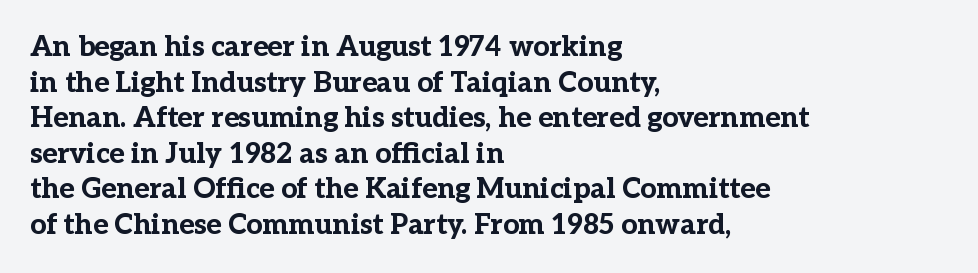
Rows of type keep a routine distance in the vertical direction. The passage shown is typed in a proportional face where columns would drift. Small tapered or slab feet sit at the stroke ends, so this counts as serif. Nobody drew a line under any word here. A roman cut, with each character standing at attention. Casual observation: everything's shoved over to the left.
